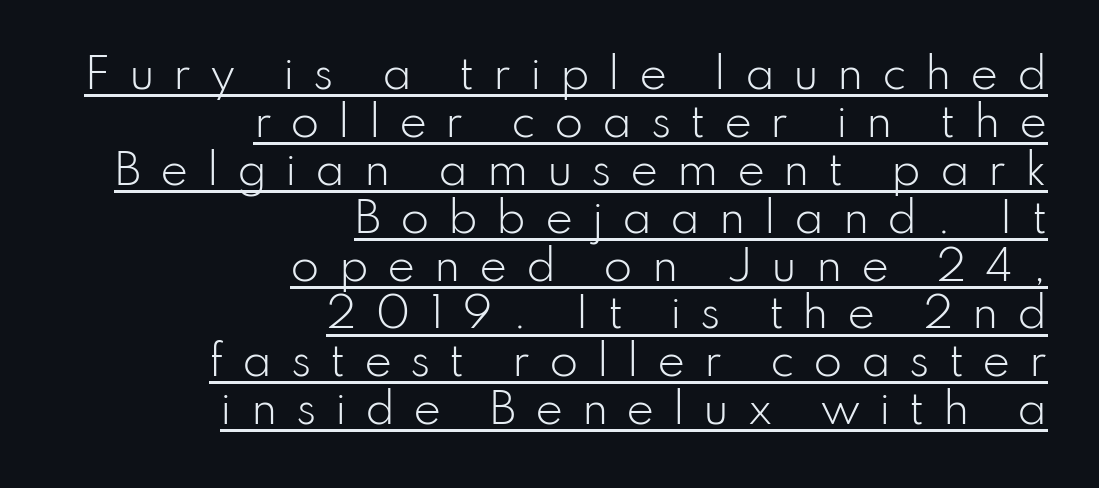
Q: Is the text bold? A: No.
Q: Is the text italic (slanted)? A: No, it is upright.
Q: Is the typeface a serif or a sans-serif typeface? A: Sans-serif.
Q: Is the text underlined? A: Yes.
Q: How is the paragraph aligned? A: Right-aligned.
Q: Is the spacing between letters normal or unusually wide? A: Unusually wide.
Q: Is the spacing between lines tight, normal or loose? A: Tight.
Q: Width (condensed, normal, or wide)? A: Normal.
Q: Stroke contrast? A: Low.
Q: x-height? A: Small.
Q: Monospaced? A: No.
